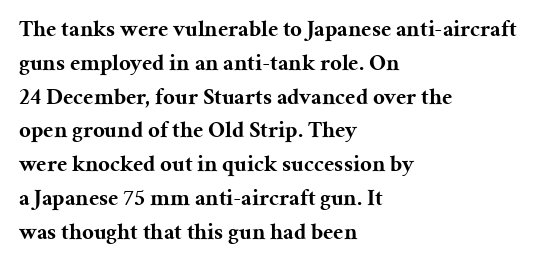
Q: Is the text bold? A: Yes.
Q: Is the text italic (slanted)? A: No, it is upright.
Q: Is the text underlined? A: No.
Q: How is the paragraph aligned? A: Left-aligned.
Q: Is the spacing between letters normal or unusually wide? A: Normal.
Q: Is the spacing between lines tight, normal or loose? A: Normal.
